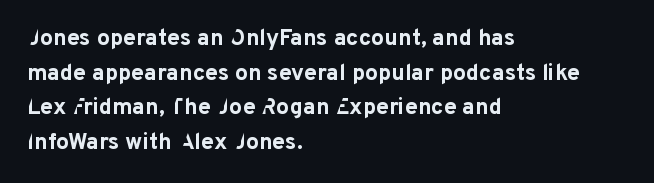
Q: Is the text bold? A: Yes.
Q: Is the text italic (slanted)? A: No, it is upright.
Q: Is the text underlined? A: No.
Q: How is the paragraph aligned? A: Left-aligned.
Q: Is the spacing between letters normal or unusually wide? A: Normal.
Q: Is the spacing between lines tight, normal or loose? A: Normal.
